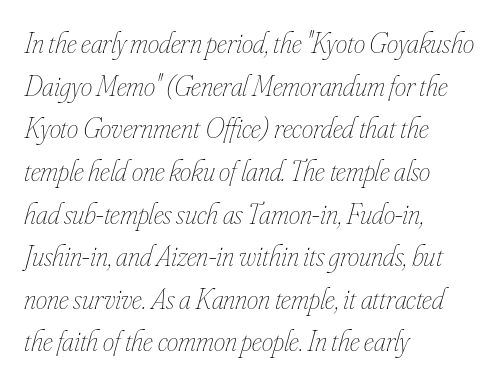
Unmarked baselines from the first word to the last. The passage shown is typed in a proportional face where columns would drift. Students, note that the glyphs here touch the page at normal intervals. A quiet, ordinary-to-light weight characterises the typeface. Is the block centered? No — it sits flush against the left margin.
